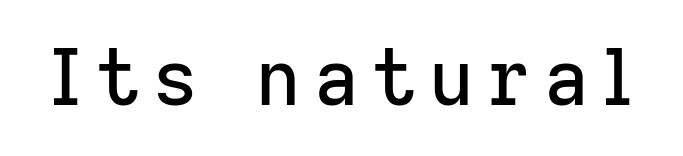
Q: Is the text italic (slanted)? A: No, it is upright.
Q: Is the typeface a serif or a sans-serif typeface? A: Sans-serif.
Q: Is the text underlined? A: No.
Q: Width (condensed, normal, or wide)? A: Normal.
Q: Stroke contrast? A: Low.
Q: x-height? A: Medium.
Q: Monospaced? A: No.
